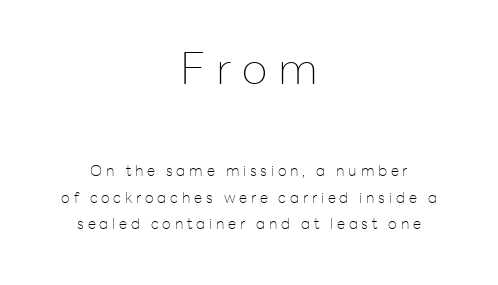
Which of the two is more prominent by size? The first, at the top. Glance below the letters and you will spot only blank space. Is this a sans? Yes — the strokes have no serifs. Which margin do the lines hug? Neither — every line sits in the middle. The passage shown is not bold in any degree. Character widths vary here, with narrow letters taking less room than wide ones.
